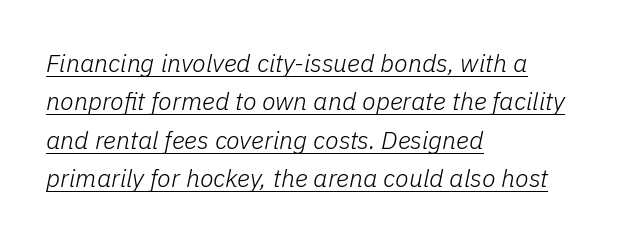
Does the leading feel generous? No, just average. The text carries the slant typical of an italic or oblique font. The typesetter has applied underlining to the passage shown. These lines keep a tight, regular rhythm from letter to letter. Each stroke keeps to a modest, everyday thickness or less. Which margin do the lines hug? The left one — the right edge is uneven.
